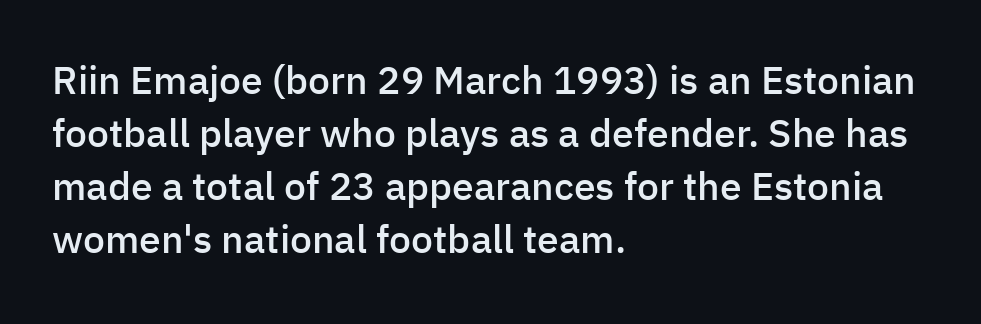
The image shows 39 px semibold sans-serif type, upright; set left-aligned, normal line spacing (1.36x), normal letter spacing, not underlined; low stroke contrast and a medium x-height.
